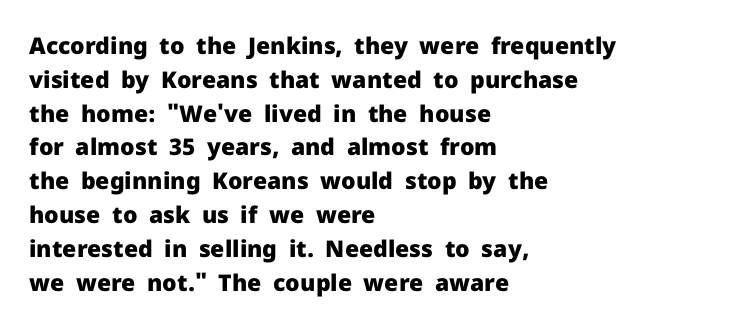
Bold? Absolutely — the strokes are thick and heavy. The setting favours the left margin, as ordinary paragraphs usually do. The font's upright variant was chosen for this text. A bare baseline throughout the passage. Vertical spacing — default.
